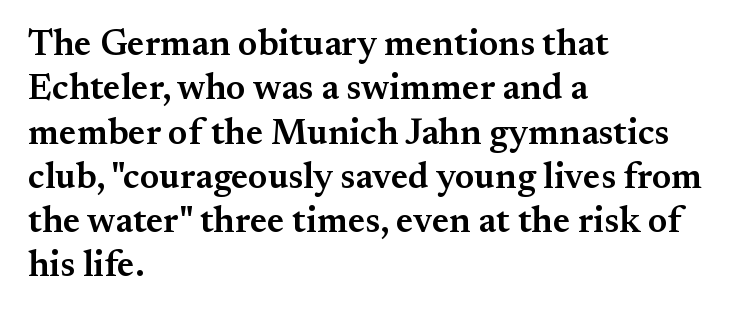
Q: Is the text bold? A: Semi-bold.
Q: Is the text italic (slanted)? A: No, it is upright.
Q: Is the typeface a serif or a sans-serif typeface? A: Serif.
Q: Is the text underlined? A: No.
Q: How is the paragraph aligned? A: Left-aligned.
Q: Is the spacing between letters normal or unusually wide? A: Normal.
Q: Width (condensed, normal, or wide)? A: Normal.
Q: Stroke contrast? A: Medium.
Q: x-height? A: Small.
Q: Monospaced? A: No.
